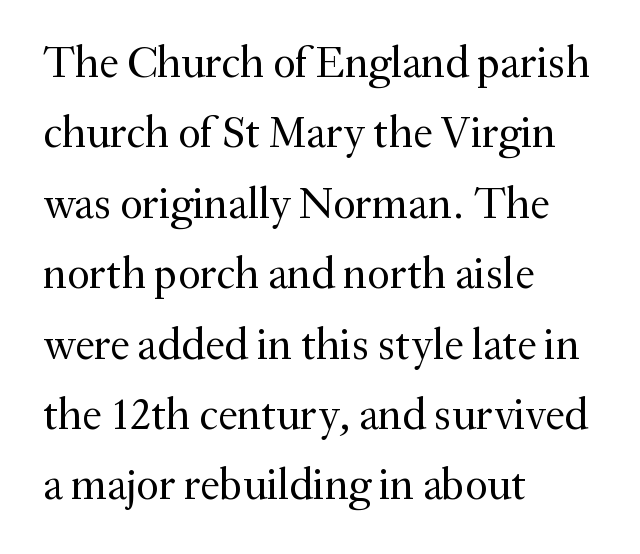
Q: Is the text bold? A: No.
Q: Is the text italic (slanted)? A: No, it is upright.
Q: Is the typeface a serif or a sans-serif typeface? A: Serif.
Q: Is the text underlined? A: No.
Q: How is the paragraph aligned? A: Left-aligned.
Q: Is the spacing between letters normal or unusually wide? A: Normal.
Q: Is the spacing between lines tight, normal or loose? A: Normal.
Q: Width (condensed, normal, or wide)? A: Normal.
Q: Stroke contrast? A: Medium.
Q: x-height? A: Small.
Q: Monospaced? A: No.
